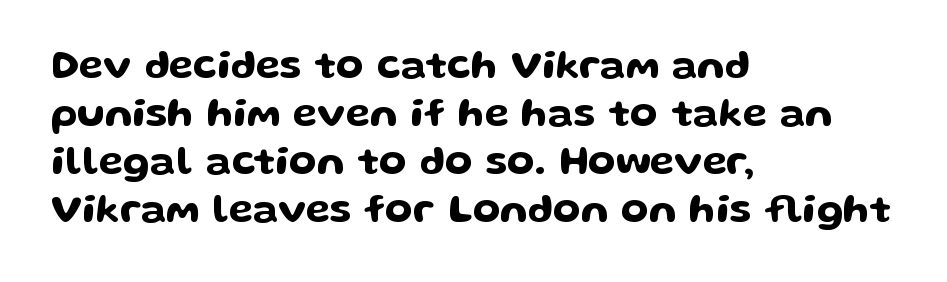
The lettering stays uniformly vertical, giving the passage a roman look. The letterforms sit shoulder to shoulder at normal distance. Leftover space on each line is placed entirely after the last word. These lines are composed in type without serifs.
